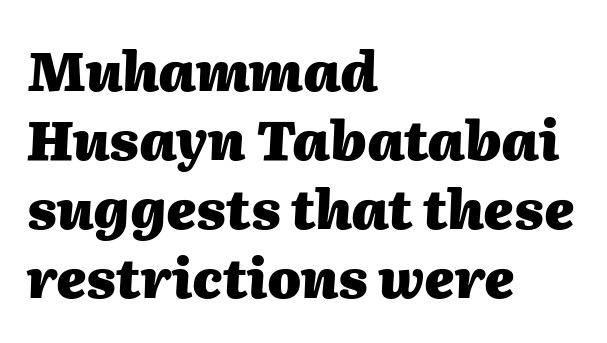
Q: Is the text bold? A: Yes.
Q: Is the text italic (slanted)? A: Yes, it leans right by about 2 degrees.
Q: Is the text underlined? A: No.
Q: How is the paragraph aligned? A: Left-aligned.
Q: Is the spacing between letters normal or unusually wide? A: Normal.
Q: Is the spacing between lines tight, normal or loose? A: Normal.
Q: Width (condensed, normal, or wide)? A: Normal.
Q: Stroke contrast? A: Medium.
Q: x-height? A: Medium.
Q: Monospaced? A: No.
